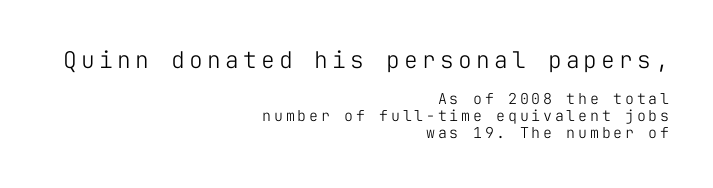
Horizontal alignment here is rightward, an uncommon choice for prose. No extra ink here — the face is not bold. These two chunks differ in scale, with the top chunk taking the larger measure. Does the leading feel generous? Not at all — it's pinched. This sample uses an upright cut, with every glyph sitting square on the baseline.
